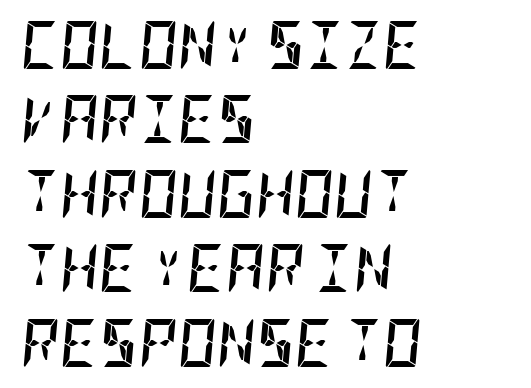
The image shows 48 px semibold, condensed type, italic (leaning right); set left-aligned, normal line spacing (1.55x), normal letter spacing, not underlined; low stroke contrast and a large x-height.
